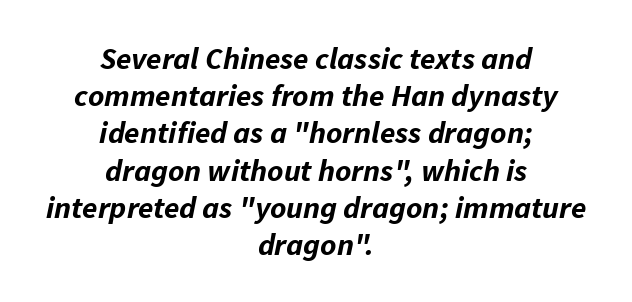
The image shows 31 px bold type, italic (leaning right); set centered, line spacing 1.2x, normal letter spacing, not underlined; low stroke contrast and a medium x-height.
